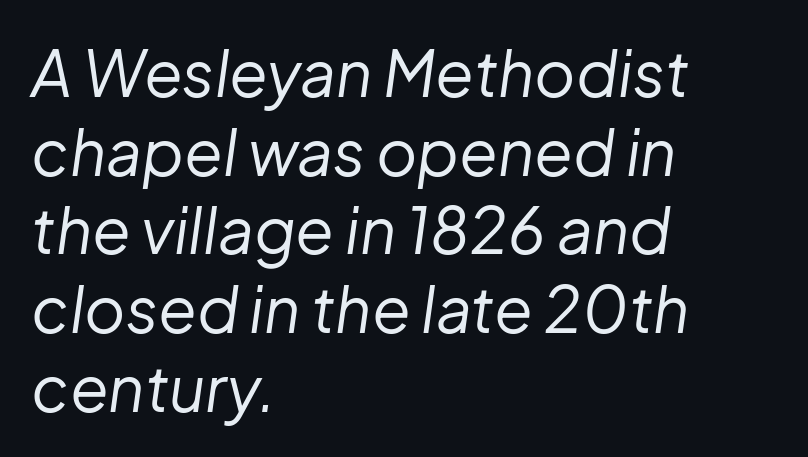
The rendering uses natural spacing where letterforms have individual widths. Vertical spacing — default. If you drew a ruler down the left edge, every line would touch it. Letters rest on an invisible, unmarked baseline. Vertical stems look standard width or narrower in stroke. The face used here is rendered with its standard letterfit.
